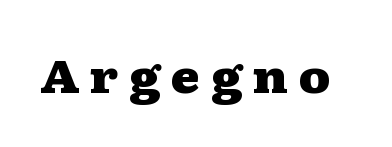
The lettering stays uniformly vertical, giving the passage a roman look. You'd pick this weight for a headline — it's a proper bold. Students, note that the glyphs here are deliberately spaced far apart. Rule under the text: the space is simply empty. The letters advance in unequal steps, a hallmark of proportional type. What kind of face is this? One with serifs.
